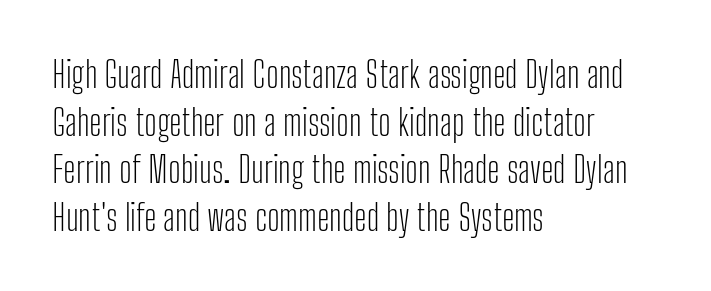
The image shows 36 px light, condensed sans-serif type, upright; set left-aligned, normal line spacing (1.32x), normal letter spacing, not underlined; low stroke contrast and a medium x-height.
